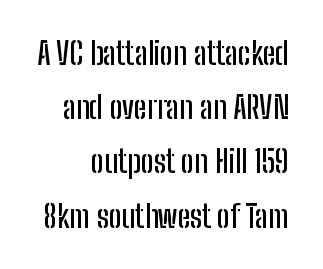
Q: Is the text italic (slanted)? A: No, it is upright.
Q: Is the typeface a serif or a sans-serif typeface? A: Sans-serif.
Q: Is the text underlined? A: No.
Q: How is the paragraph aligned? A: Right-aligned.
Q: Is the spacing between letters normal or unusually wide? A: Normal.
Q: Width (condensed, normal, or wide)? A: Condensed.
Q: Stroke contrast? A: Low.
Q: x-height? A: Medium.
Q: Monospaced? A: No.
